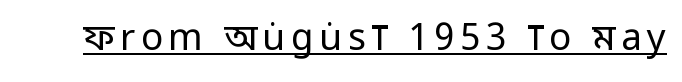
The font is comparable to plain body text, perhaps lighter. These lines are rendered in a variable-pitch font. This is underlined copy, the kind a proofreader might mark for attention. You can tell from the bare stems that sans-serif type was used. These lines were composed using upright roman letters.
